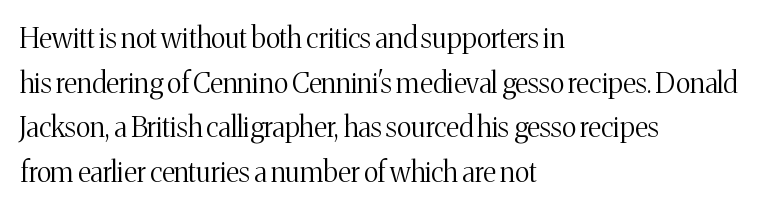
{"serif": "yes", "italic": "no", "bold": "no", "weight": "light", "width": "normal", "stroke_contrast": "medium", "x_height": "medium", "monospaced": "no", "underline": "no", "align": "left", "line_spacing": "normal", "line_spacing_ratio": 1.59, "letter_spacing": "normal", "letter_spacing_em": 0.0, "glyph_px": 28}
